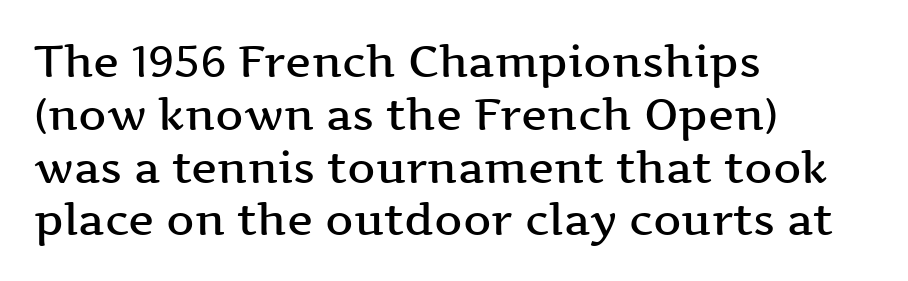
The face used here is proportionally spaced, like ordinary book or web type. Any mark beneath the type? The region is blank. This rendering leaves character spacing at its baseline value. Nope, not italic — everything's standing straight. Stroke terminals: seriffed.
